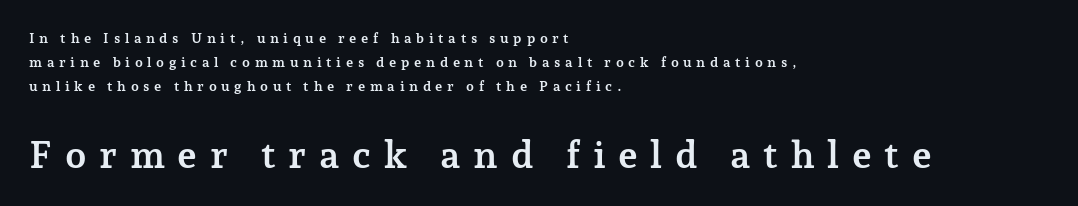
Q: Is the text bold? A: Yes.
Q: Is the text italic (slanted)? A: No, it is upright.
Q: Is the typeface a serif or a sans-serif typeface? A: Serif.
Q: Is the text underlined? A: No.
Q: How is the paragraph aligned? A: Left-aligned.
Q: Is the spacing between letters normal or unusually wide? A: Unusually wide.
Q: Which block of text is set in a larger size, the first (top) or the second (bottom)? A: The second (bottom) one.
Q: Width (condensed, normal, or wide)? A: Normal.
Q: Stroke contrast? A: Low.
Q: x-height? A: Medium.
Q: Monospaced? A: No.
